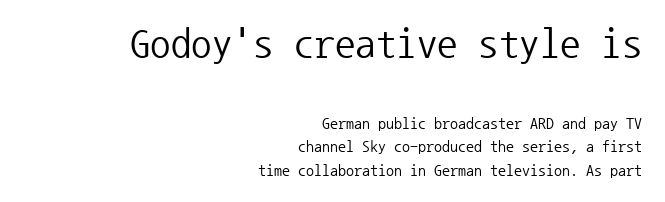
{"serif": "no", "italic": "no", "bold": "no", "weight": "regular", "width": "normal", "stroke_contrast": "low", "x_height": "medium", "monospaced": "yes", "underline": "no", "align": "right", "line_spacing": "normal", "line_spacing_ratio": 1.45, "letter_spacing": "normal", "letter_spacing_em": 0.0, "larger_block": "first", "size_ratio": 2.56, "glyph_px": 41}
